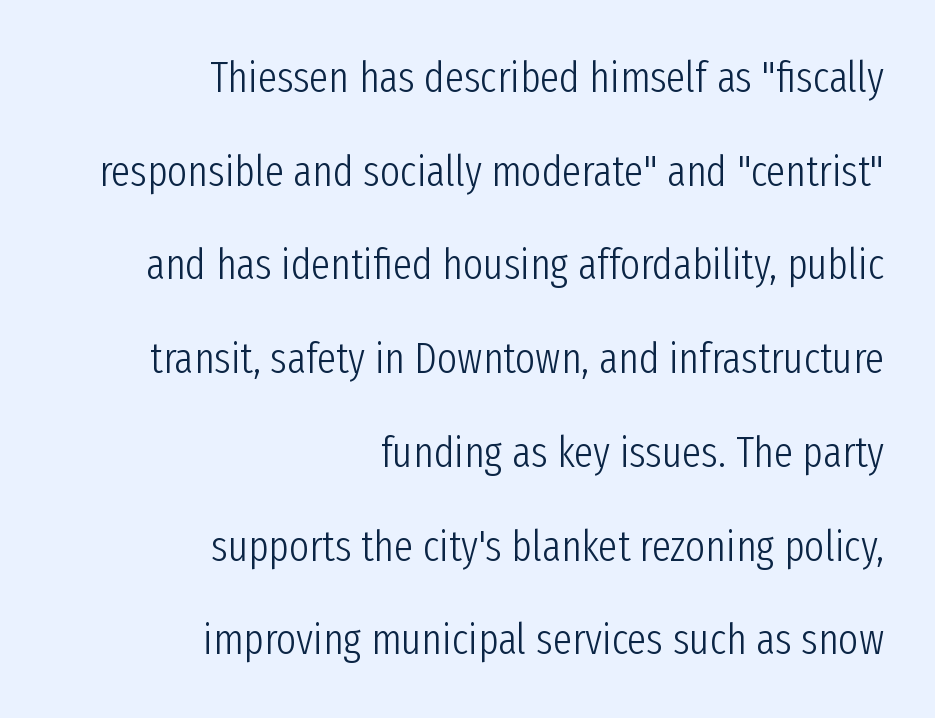
{"serif": "no", "italic": "no", "bold": "no", "weight": "light", "width": "condensed", "stroke_contrast": "low", "x_height": "medium", "monospaced": "no", "underline": "no", "align": "right", "line_spacing": "loose", "line_spacing_ratio": 2.18, "letter_spacing": "normal", "letter_spacing_em": 0.0, "glyph_px": 43}
